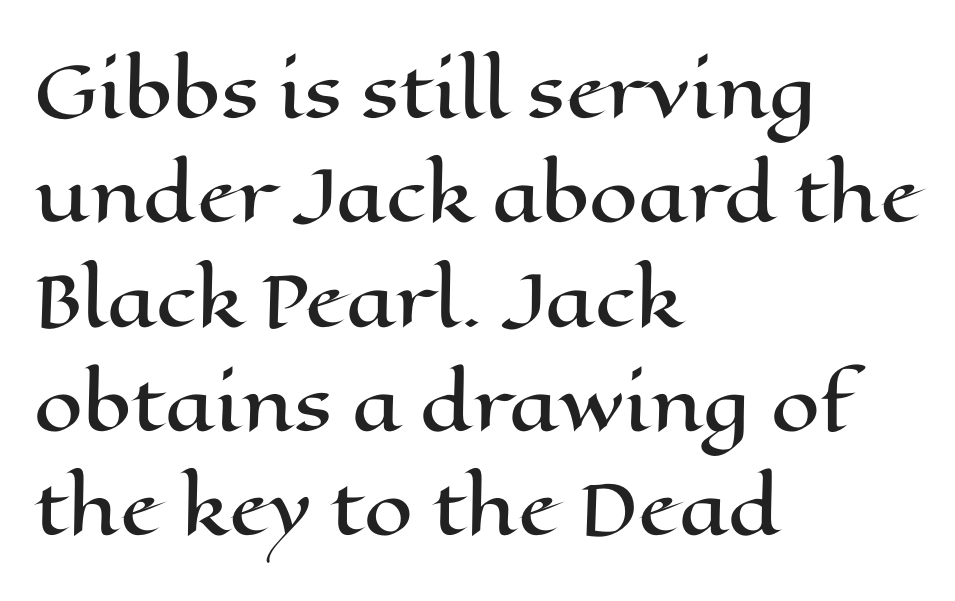
Q: Is the text italic (slanted)? A: No, it is upright.
Q: Is the text underlined? A: No.
Q: How is the paragraph aligned? A: Left-aligned.
Q: Is the spacing between letters normal or unusually wide? A: Normal.
Q: Is the spacing between lines tight, normal or loose? A: Normal.
Q: Width (condensed, normal, or wide)? A: Wide.
Q: Stroke contrast? A: High.
Q: x-height? A: Medium.
Q: Monospaced? A: No.
